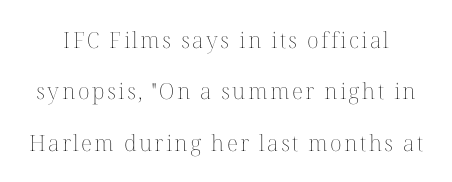
The passage shown stacks its lines with a broad gap. The space directly below the letters is spotless. Italic: no, the glyphs are upright roman. Stem width sits at or under what a default text font uses.
